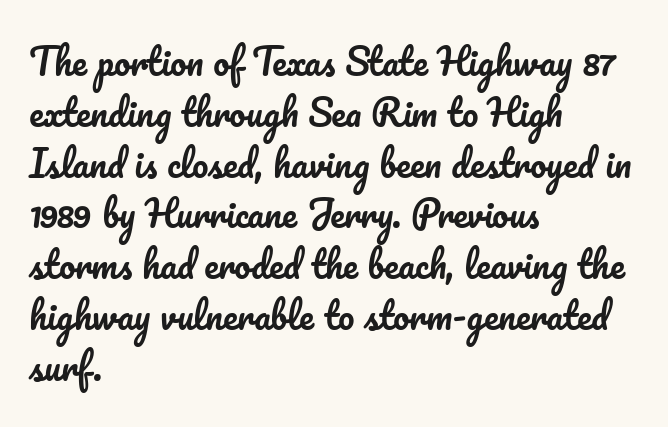
{"width": "normal", "stroke_contrast": "low", "x_height": "small", "monospaced": "no", "underline": "no", "align": "left", "line_spacing": "normal", "line_spacing_ratio": 1.41, "letter_spacing": "normal", "letter_spacing_em": 0.0, "glyph_px": 36}
